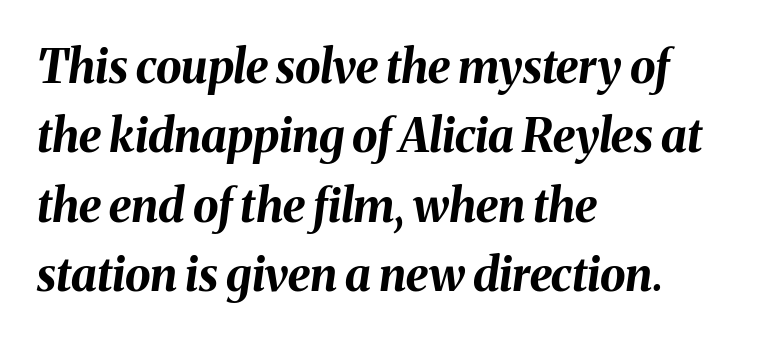
Is this a fixed-width face? No — the glyphs have proportional, varying widths. What weight is shown? A full bold with thick strokes. The line-height multiplier appears to be the usual default. The specimen omits any rule beneath the text block's lines. Designer's note — italics engaged. The lines in this sample share a left origin and differ only in where they stop.
